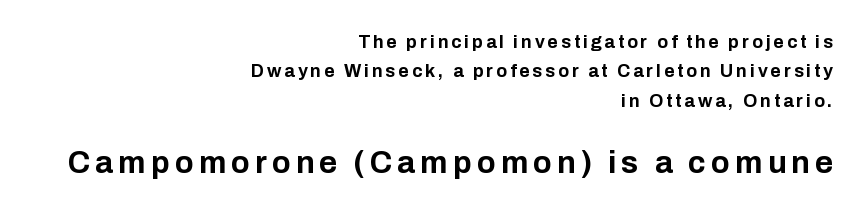
Q: Is the text bold? A: Yes.
Q: Is the text italic (slanted)? A: No, it is upright.
Q: Is the typeface a serif or a sans-serif typeface? A: Sans-serif.
Q: Is the text underlined? A: No.
Q: How is the paragraph aligned? A: Right-aligned.
Q: Is the spacing between lines tight, normal or loose? A: Normal.
Q: Which block of text is set in a larger size, the first (top) or the second (bottom)? A: The second (bottom) one.
Q: Width (condensed, normal, or wide)? A: Normal.
Q: Stroke contrast? A: Low.
Q: x-height? A: Medium.
Q: Monospaced? A: No.
